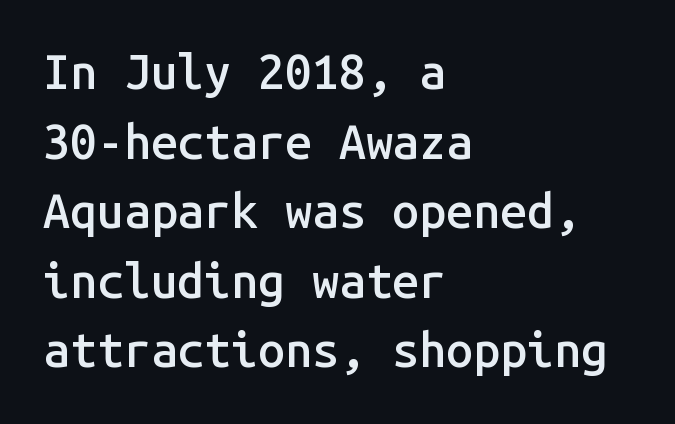
The image shows 48 px semibold sans-serif type, upright, monospaced; set left-aligned, normal line spacing (1.45x), normal letter spacing, not underlined; low stroke contrast and a medium x-height.
